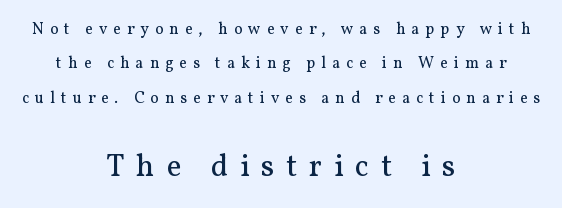
A serif font was chosen for this passage. Beneath every word, the page is bare. The lines are quadded center. Summary of weight: not heavy and not bold. There is plenty of visible air inserted between adjacent glyphs. This block would shrink considerably if given ordinary leading; it's expanded now.
